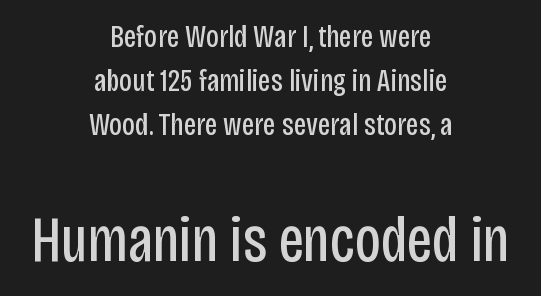
Q: Is the text bold? A: No.
Q: Is the text italic (slanted)? A: No, it is upright.
Q: Is the typeface a serif or a sans-serif typeface? A: Sans-serif.
Q: Is the text underlined? A: No.
Q: How is the paragraph aligned? A: Centered.
Q: Is the spacing between letters normal or unusually wide? A: Normal.
Q: Is the spacing between lines tight, normal or loose? A: Normal.
Q: Which block of text is set in a larger size, the first (top) or the second (bottom)? A: The second (bottom) one.
Q: Width (condensed, normal, or wide)? A: Condensed.
Q: Stroke contrast? A: Low.
Q: x-height? A: Large.
Q: Monospaced? A: No.
